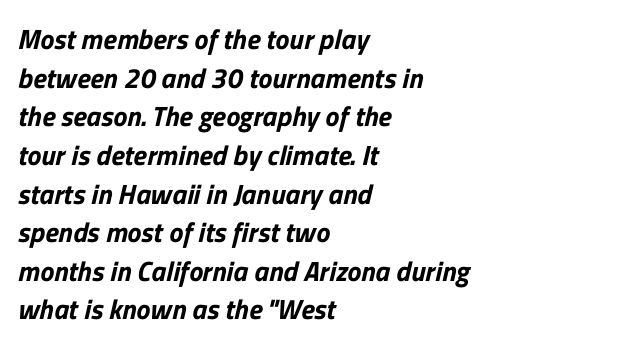
Where is the straight margin? On the left. The tracking reads as untouched default to a designer's eye. A typesetter would call this proportional, since set widths differ per character. The baseline area is clear.
